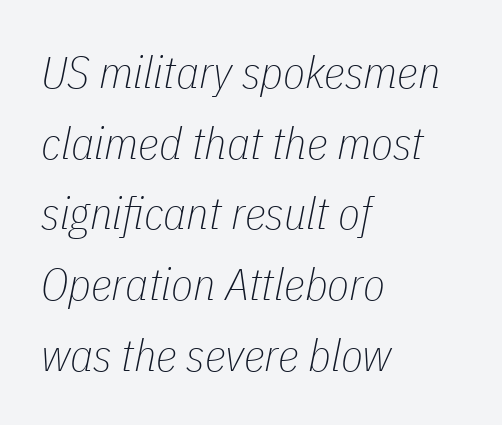
This block has exactly the height ordinary leading produces. The passage shown is typed in a proportional face where columns would drift. The ragged edge is on the right, which tells us the setting is flush left. Type without underlining. Heft: none added — not bold.
